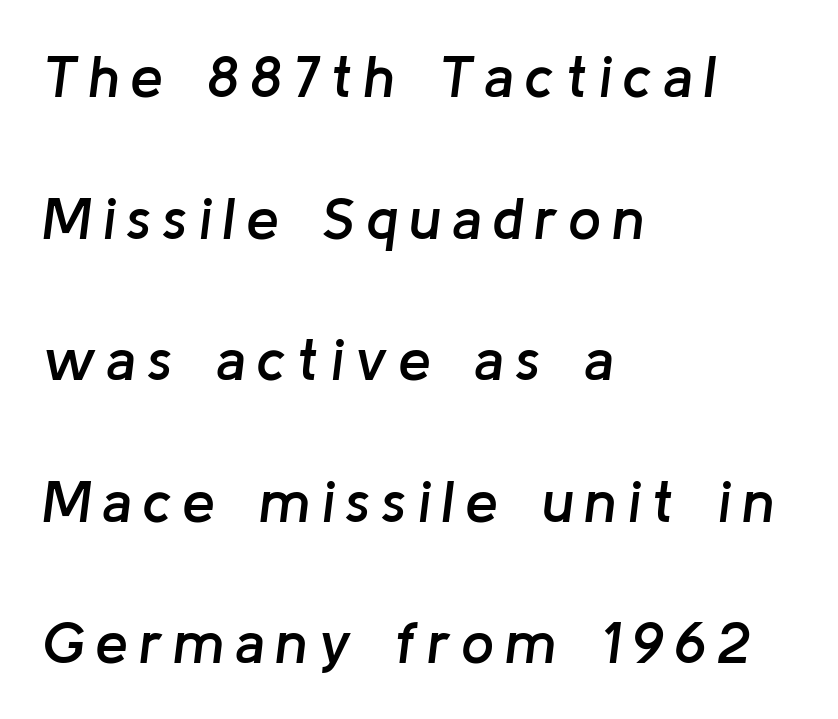
The image shows 59 px semibold type, italic (leaning right); set left-aligned, loose line spacing (2.4x), not underlined; low stroke contrast and a medium x-height.
